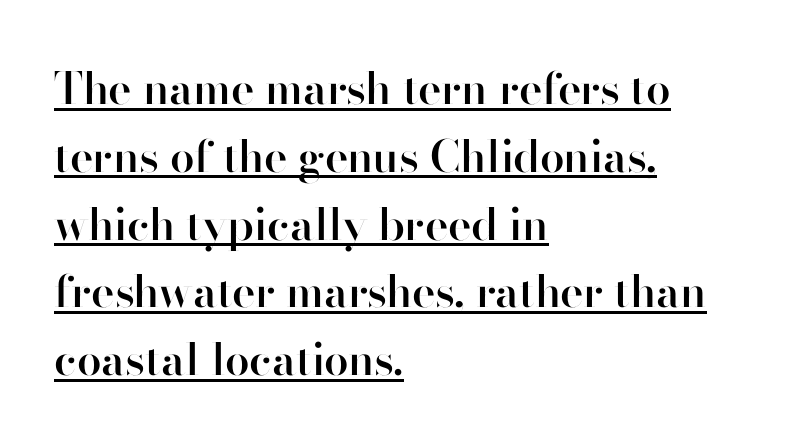
The image shows 44 px semibold sans-serif type, upright; set left-aligned, normal line spacing (1.54x), normal letter spacing, underlined; high stroke contrast and a small x-height.
